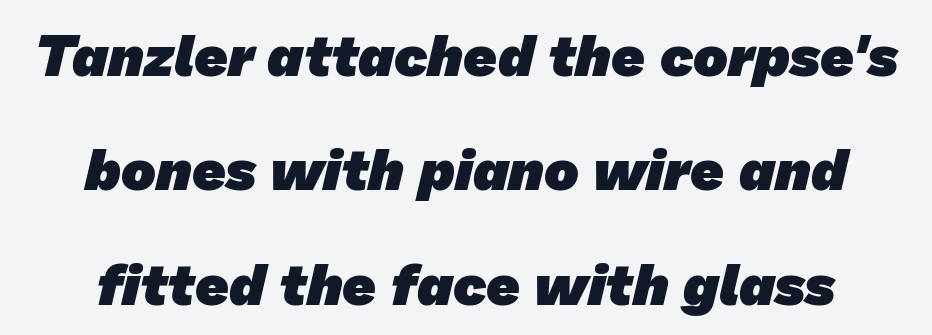
Q: Is the text bold? A: Yes.
Q: Is the typeface a serif or a sans-serif typeface? A: Sans-serif.
Q: Is the text underlined? A: No.
Q: How is the paragraph aligned? A: Centered.
Q: Is the spacing between letters normal or unusually wide? A: Normal.
Q: Is the spacing between lines tight, normal or loose? A: Loose.
Q: Width (condensed, normal, or wide)? A: Normal.
Q: Stroke contrast? A: Low.
Q: x-height? A: Medium.
Q: Monospaced? A: No.
